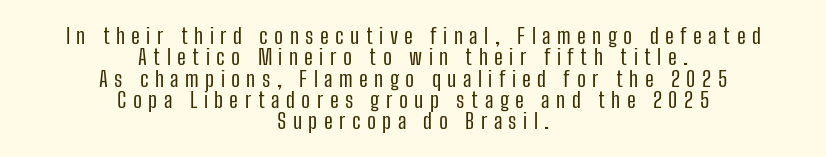
The image shows 22 px text type, upright; set centered, tight line spacing (0.97x), unusually wide letter spacing (+0.29 em), not underlined.
